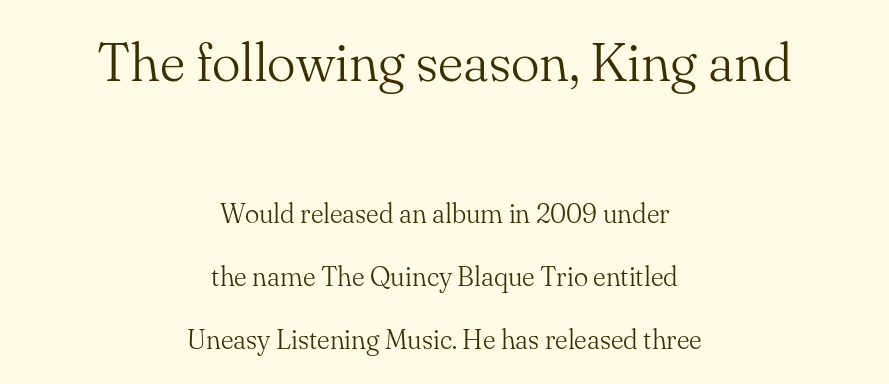
Q: Is the text bold? A: No.
Q: Is the text italic (slanted)? A: No, it is upright.
Q: Is the typeface a serif or a sans-serif typeface? A: Serif.
Q: Is the text underlined? A: No.
Q: How is the paragraph aligned? A: Centered.
Q: Is the spacing between letters normal or unusually wide? A: Normal.
Q: Is the spacing between lines tight, normal or loose? A: Loose.
Q: Which block of text is set in a larger size, the first (top) or the second (bottom)? A: The first (top) one.
Q: Width (condensed, normal, or wide)? A: Normal.
Q: Stroke contrast? A: Medium.
Q: x-height? A: Small.
Q: Monospaced? A: No.
